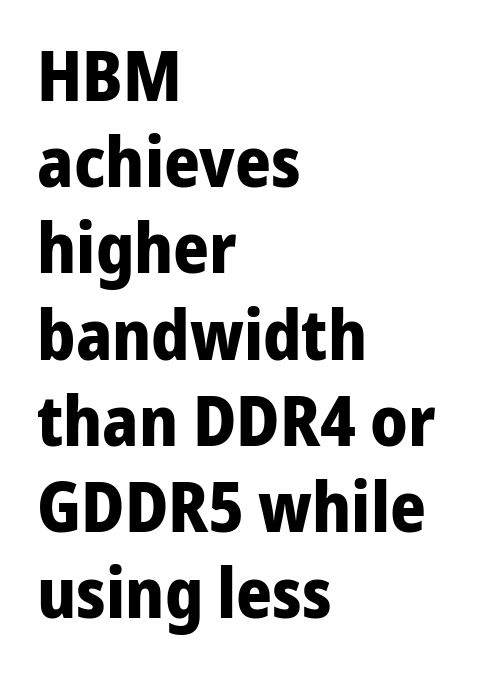
Q: Is the text bold? A: Yes.
Q: Is the text italic (slanted)? A: No, it is upright.
Q: Is the typeface a serif or a sans-serif typeface? A: Sans-serif.
Q: Is the text underlined? A: No.
Q: How is the paragraph aligned? A: Left-aligned.
Q: Is the spacing between letters normal or unusually wide? A: Normal.
Q: Is the spacing between lines tight, normal or loose? A: Normal.
Q: Width (condensed, normal, or wide)? A: Normal.
Q: Stroke contrast? A: Low.
Q: x-height? A: Medium.
Q: Monospaced? A: No.
